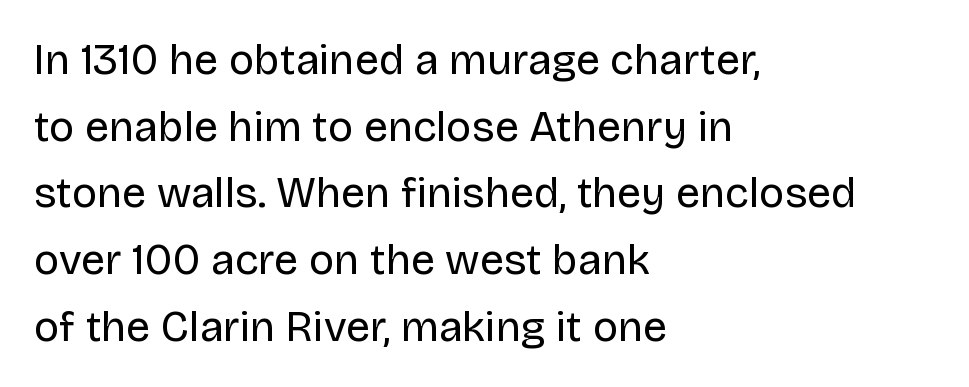
Q: Is the text bold? A: No.
Q: Is the text italic (slanted)? A: No, it is upright.
Q: Is the typeface a serif or a sans-serif typeface? A: Sans-serif.
Q: Is the text underlined? A: No.
Q: How is the paragraph aligned? A: Left-aligned.
Q: Is the spacing between letters normal or unusually wide? A: Normal.
Q: Is the spacing between lines tight, normal or loose? A: Normal.
Q: Width (condensed, normal, or wide)? A: Normal.
Q: Stroke contrast? A: Low.
Q: x-height? A: Large.
Q: Monospaced? A: No.
